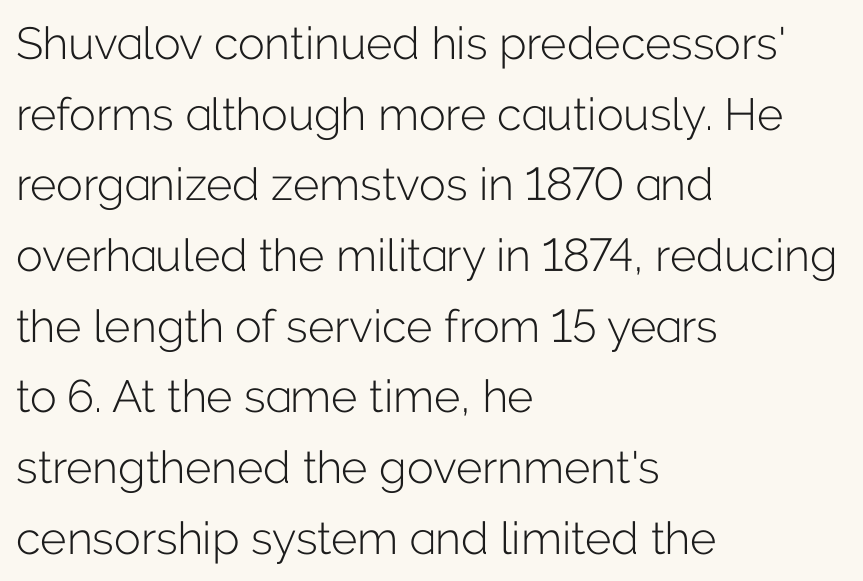
Q: Is the text bold? A: No.
Q: Is the text italic (slanted)? A: No, it is upright.
Q: Is the typeface a serif or a sans-serif typeface? A: Sans-serif.
Q: Is the text underlined? A: No.
Q: How is the paragraph aligned? A: Left-aligned.
Q: Is the spacing between letters normal or unusually wide? A: Normal.
Q: Is the spacing between lines tight, normal or loose? A: Normal.
Q: Width (condensed, normal, or wide)? A: Normal.
Q: Stroke contrast? A: Low.
Q: x-height? A: Medium.
Q: Monospaced? A: No.
